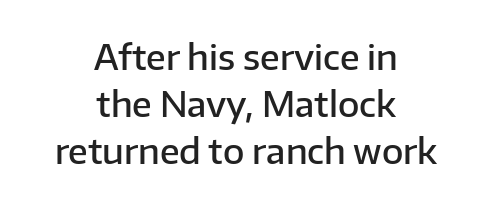
Note the varied advance widths — an 'i' is clearly narrower than an 'm'. These lines sit exactly where default settings would place them. Neither beginnings nor endings align; midpoints do. The face used here is a semibold: visibly heavier than regular, lighter than bold. The typeface chosen for these lines omits serifs.
